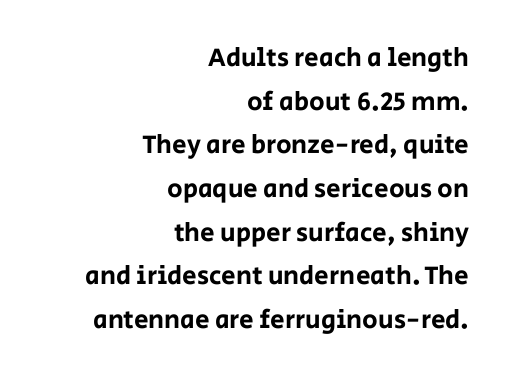
The image shows 26 px text type, upright; set right-aligned, normal line spacing (1.68x), normal letter spacing, not underlined.
